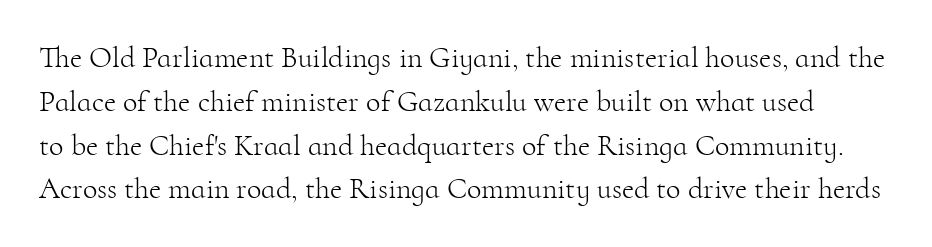
Stroke mass is kept to a normal reading level or below. Here the glyphs are tracked normally, forming tight word shapes. Looks like regular typesetting: each glyph gets only the width it needs. The axis of the letterforms is exactly vertical. Rule under the text: the space is simply empty. A normal amount of white space separates one row of letters from the next.
